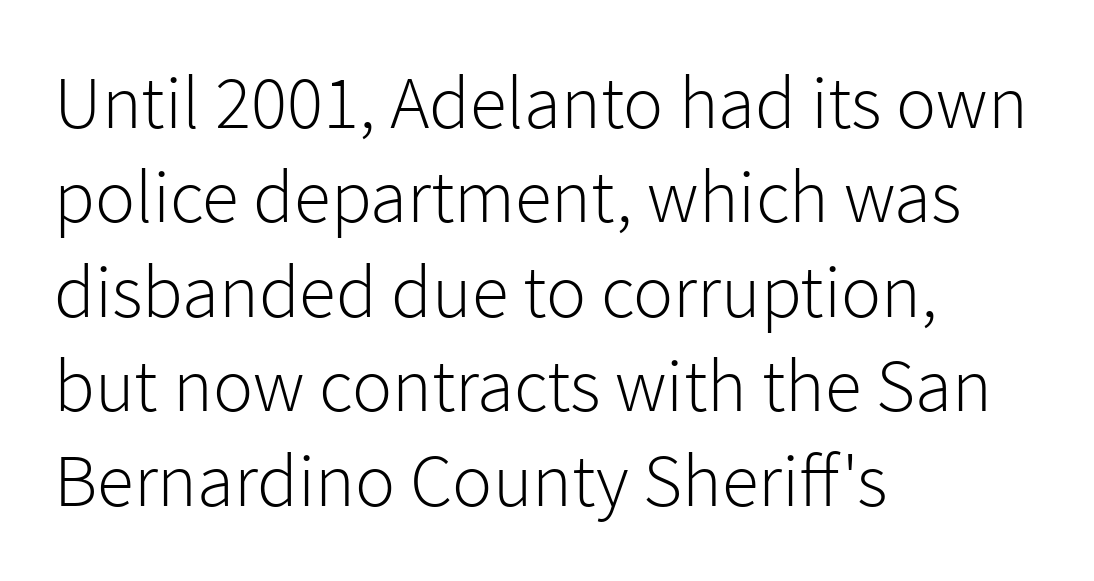
The letters stand upright; this is a roman face. A classic flush-left, rag-right setting is used for this passage. Unbolded letterforms with no extra heft. Varying glyph widths throughout — classic text-font behaviour.
